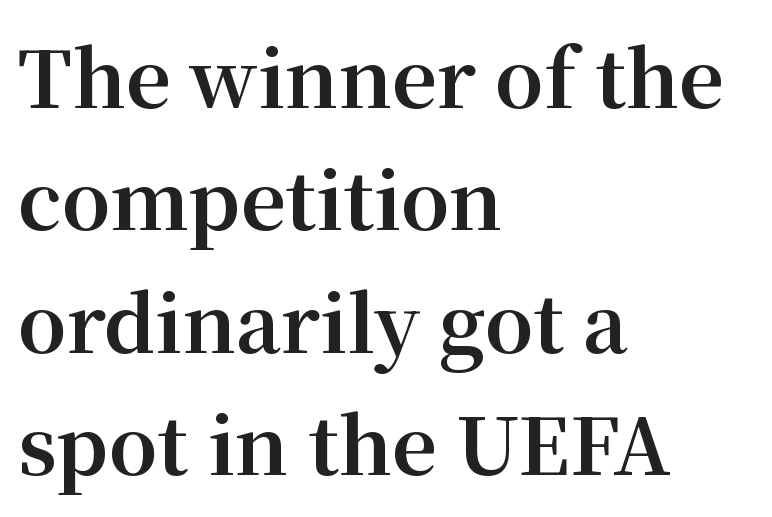
Q: Is the text bold? A: Yes.
Q: Is the text italic (slanted)? A: No, it is upright.
Q: Is the typeface a serif or a sans-serif typeface? A: Serif.
Q: Is the text underlined? A: No.
Q: How is the paragraph aligned? A: Left-aligned.
Q: Is the spacing between letters normal or unusually wide? A: Normal.
Q: Is the spacing between lines tight, normal or loose? A: Normal.
Q: Width (condensed, normal, or wide)? A: Normal.
Q: Stroke contrast? A: Medium.
Q: x-height? A: Medium.
Q: Monospaced? A: No.
